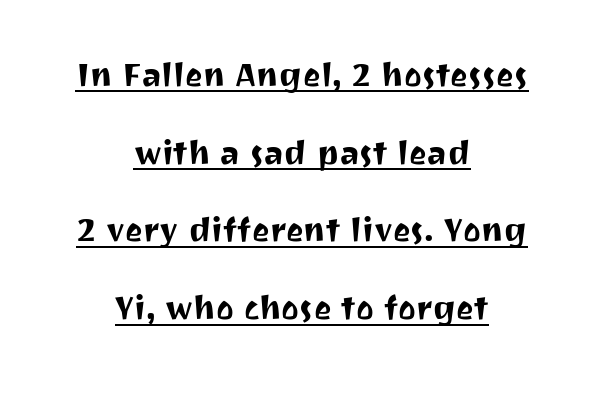
The image shows 42 px sans-serif type, upright; set centered, line spacing 1.85x, normal letter spacing, underlined; medium stroke contrast and a medium x-height.
